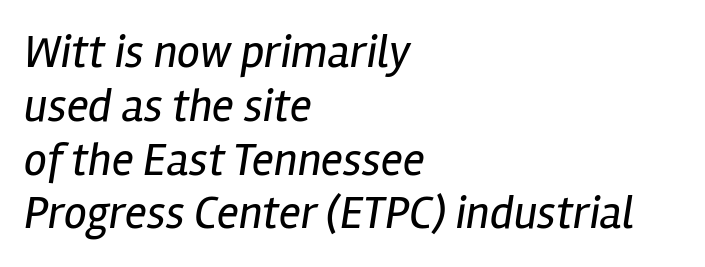
Stem width sits at or under what a default text font uses. The setting favours the left margin, as ordinary paragraphs usually do. The specimen omits any rule beneath the text block's lines. There is no visible air inserted between adjacent glyphs.
